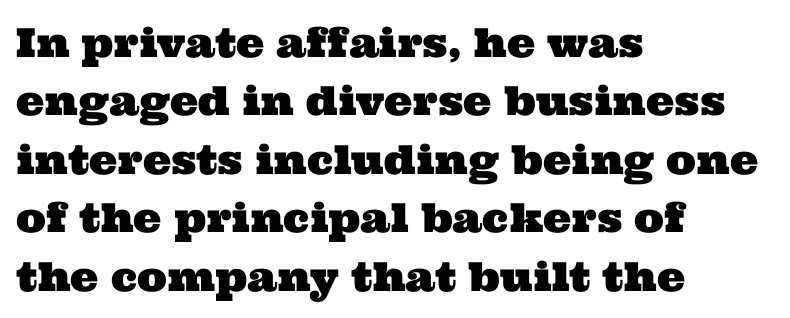
Q: Is the typeface a serif or a sans-serif typeface? A: Serif.
Q: Is the text underlined? A: No.
Q: How is the paragraph aligned? A: Left-aligned.
Q: Is the spacing between letters normal or unusually wide? A: Normal.
Q: Is the spacing between lines tight, normal or loose? A: Normal.
Q: Width (condensed, normal, or wide)? A: Wide.
Q: Stroke contrast? A: Medium.
Q: x-height? A: Medium.
Q: Monospaced? A: No.
